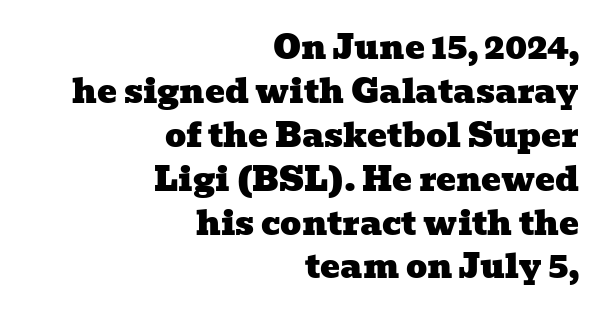
The image shows 33 px wide serif type; set right-aligned, normal line spacing (1.33x), normal letter spacing, not underlined; low stroke contrast and a medium x-height.
